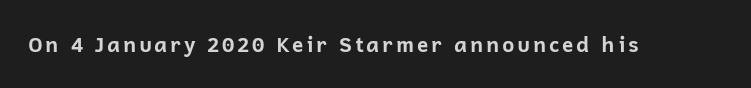
The image shows 21 px bold type, upright; set not underlined.
